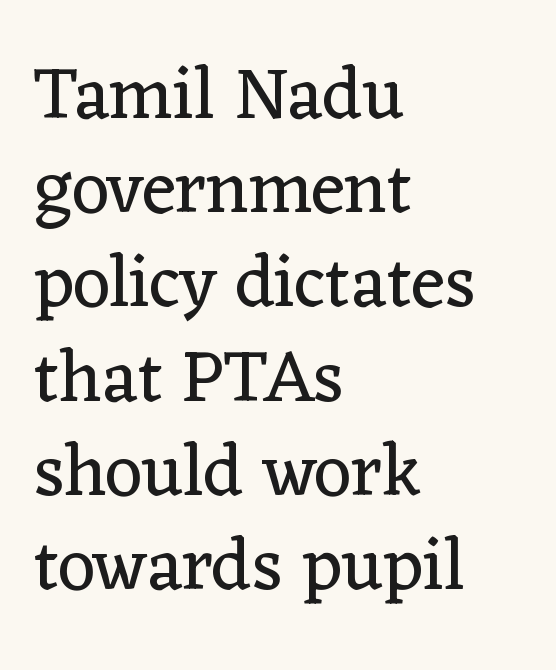
{"serif": "yes", "italic": "no", "bold": "no", "weight": "regular", "width": "normal", "stroke_contrast": "low", "x_height": "medium", "monospaced": "no", "underline": "no", "align": "left", "line_spacing": "normal", "line_spacing_ratio": 1.29, "letter_spacing": "normal", "letter_spacing_em": 0.0, "glyph_px": 73}
